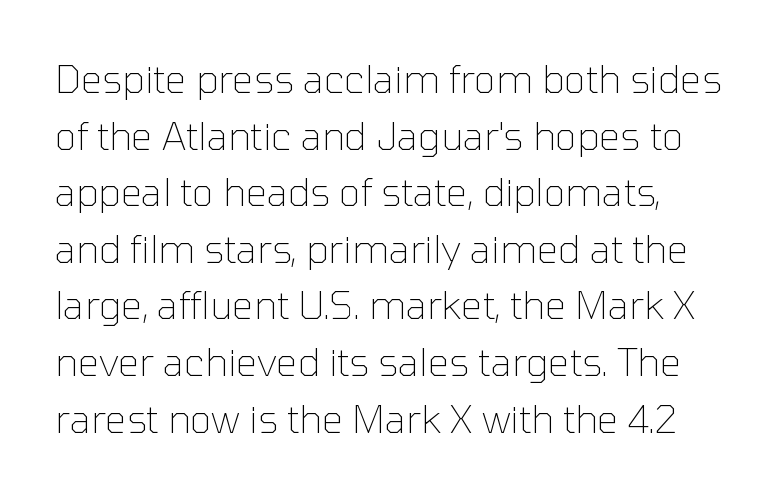
Q: Is the text bold? A: No.
Q: Is the text italic (slanted)? A: No, it is upright.
Q: Is the typeface a serif or a sans-serif typeface? A: Sans-serif.
Q: Is the text underlined? A: No.
Q: Is the spacing between letters normal or unusually wide? A: Normal.
Q: Is the spacing between lines tight, normal or loose? A: Normal.
Q: Width (condensed, normal, or wide)? A: Normal.
Q: Stroke contrast? A: Low.
Q: x-height? A: Medium.
Q: Monospaced? A: No.
